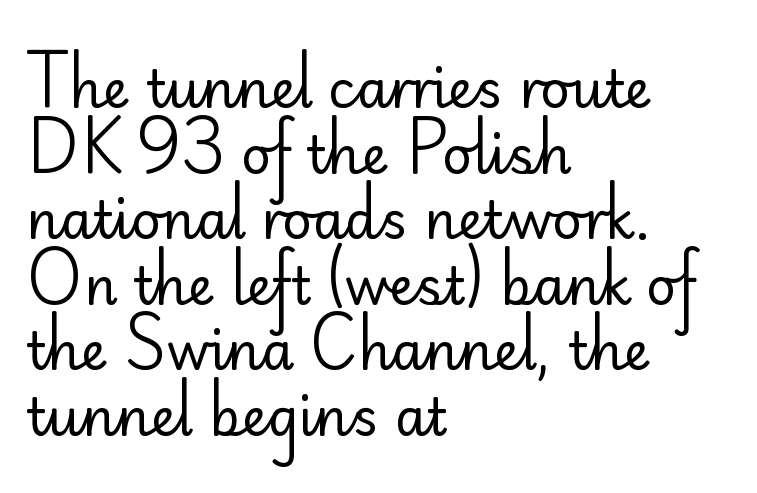
{"serif": "no", "italic": "no", "bold": "no", "weight": "regular", "width": "normal", "stroke_contrast": "low", "x_height": "small", "monospaced": "no", "underline": "no", "align": "left", "line_spacing": "normal", "line_spacing_ratio": 1.26, "letter_spacing": "normal", "letter_spacing_em": 0.0, "glyph_px": 52}
